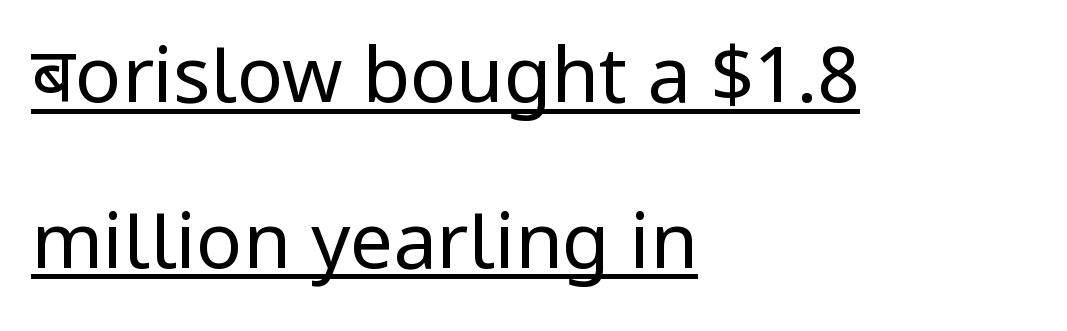
Q: Is the text bold? A: No.
Q: Is the text italic (slanted)? A: No, it is upright.
Q: Is the typeface a serif or a sans-serif typeface? A: Sans-serif.
Q: Is the text underlined? A: Yes.
Q: How is the paragraph aligned? A: Left-aligned.
Q: Is the spacing between letters normal or unusually wide? A: Normal.
Q: Is the spacing between lines tight, normal or loose? A: Loose.
Q: Width (condensed, normal, or wide)? A: Condensed.
Q: Stroke contrast? A: Low.
Q: x-height? A: Large.
Q: Monospaced? A: No.
